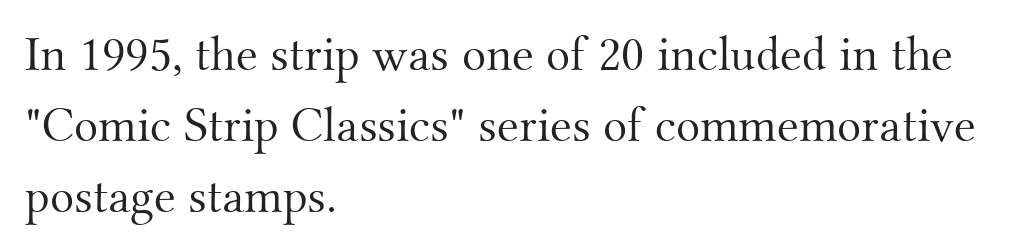
Is there any slant? The stems are plumb. The letters advance in unequal steps, a hallmark of proportional type. The typeface chosen for these lines features serifs. Weight: in the light-to-regular range.
